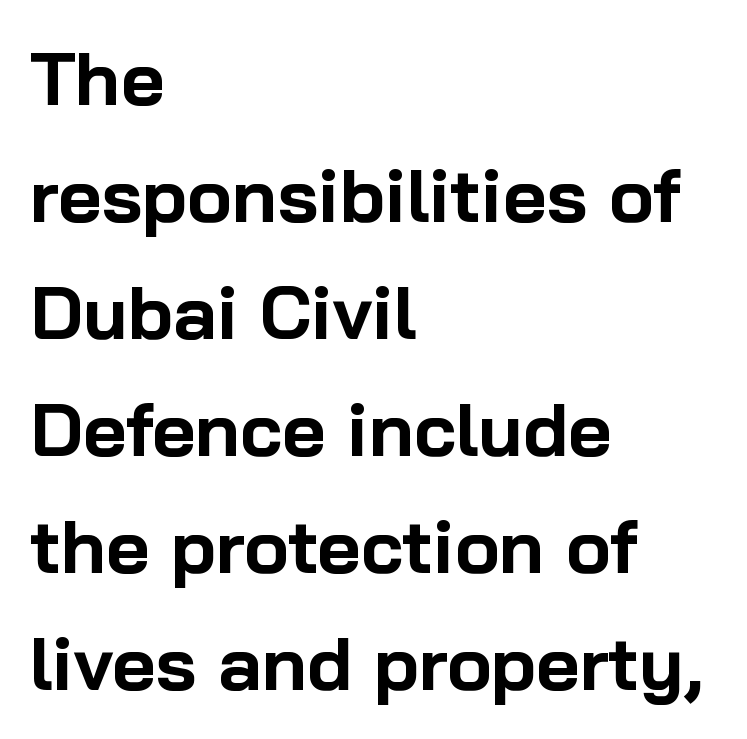
Typesetter's note: full bold, strokes at maximum text heaviness. The face used here is proportionally spaced, like ordinary book or web type. Reading down the block, your eye returns to a fixed left position each line. Honestly, the letter spacing is just normal — you wouldn't notice it.
